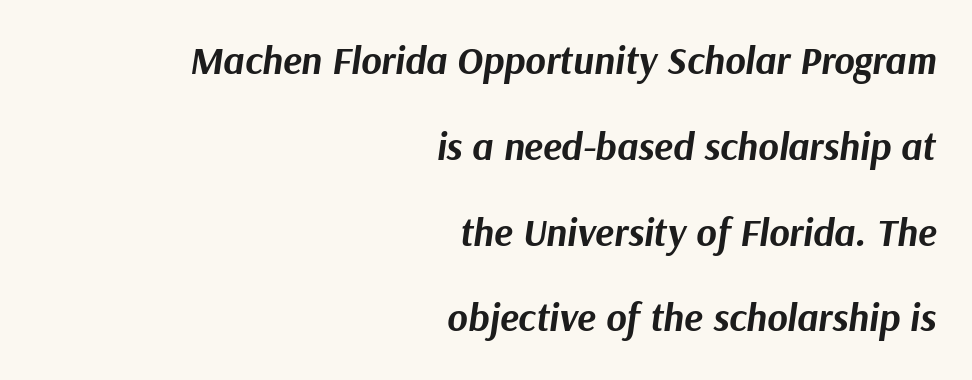
If you measured baseline to baseline, you'd find a long distance. Slant detected: the letters are inclined. Does extra space separate the letters? No, they use regular spacing. Each row of text sits above clean, open space. Each letter keeps its own natural width here, so spacing adapts to shape.
